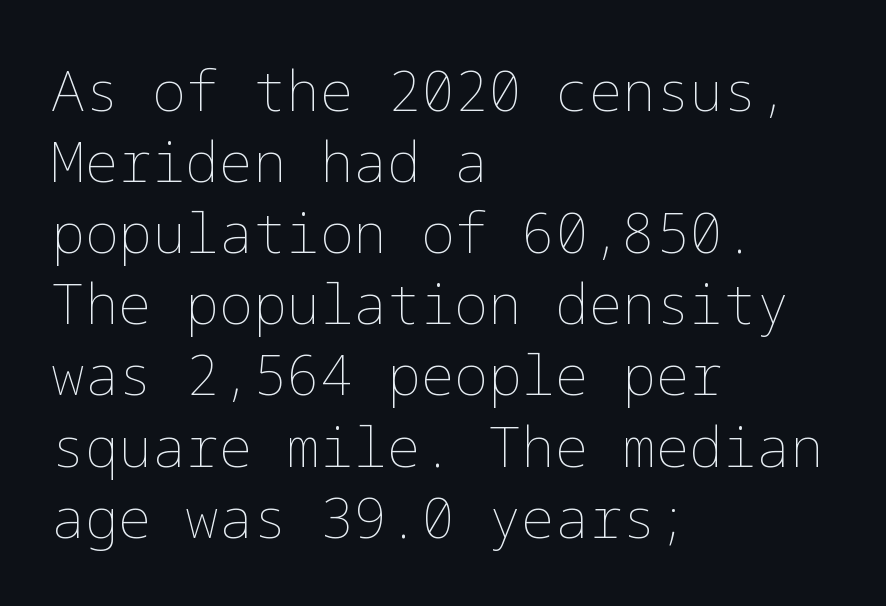
Q: Is the text bold? A: No.
Q: Is the text italic (slanted)? A: No, it is upright.
Q: Is the text underlined? A: No.
Q: How is the paragraph aligned? A: Left-aligned.
Q: Is the spacing between letters normal or unusually wide? A: Normal.
Q: Is the spacing between lines tight, normal or loose? A: Normal.
Q: Width (condensed, normal, or wide)? A: Normal.
Q: Stroke contrast? A: Low.
Q: x-height? A: Medium.
